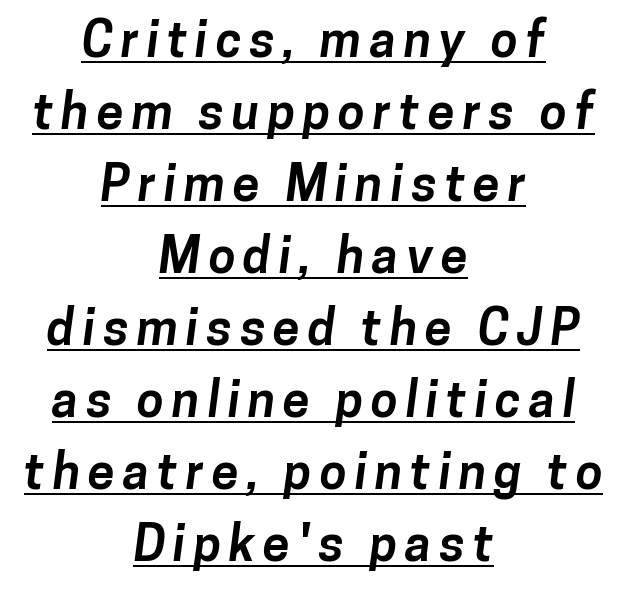
{"serif": "no", "bold": "yes", "weight": "bold", "width": "normal", "stroke_contrast": "low", "x_height": "medium", "monospaced": "no", "underline": "yes", "align": "center", "line_spacing": "normal", "line_spacing_ratio": 1.47, "glyph_px": 49}
